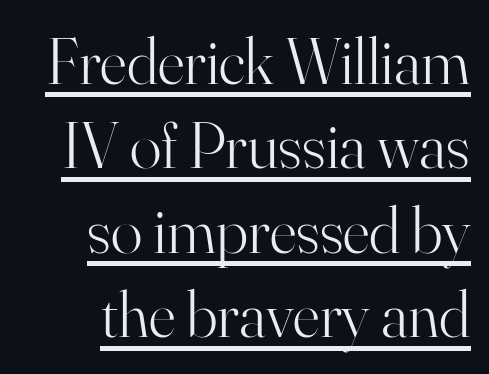
The image shows 66 px light serif type, upright; set right-aligned, normal line spacing (1.28x), normal letter spacing, underlined; high stroke contrast and a small x-height.
